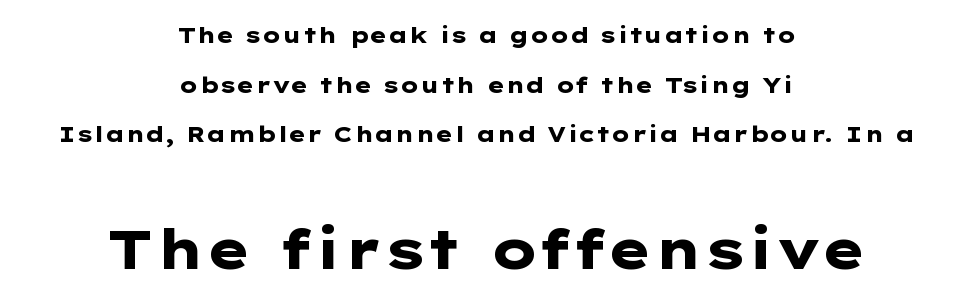
Q: Is the text bold? A: Yes.
Q: Is the text italic (slanted)? A: No, it is upright.
Q: Is the typeface a serif or a sans-serif typeface? A: Sans-serif.
Q: Is the text underlined? A: No.
Q: How is the paragraph aligned? A: Centered.
Q: Is the spacing between letters normal or unusually wide? A: Normal.
Q: Is the spacing between lines tight, normal or loose? A: Loose.
Q: Which block of text is set in a larger size, the first (top) or the second (bottom)? A: The second (bottom) one.
Q: Width (condensed, normal, or wide)? A: Wide.
Q: Stroke contrast? A: Low.
Q: x-height? A: Medium.
